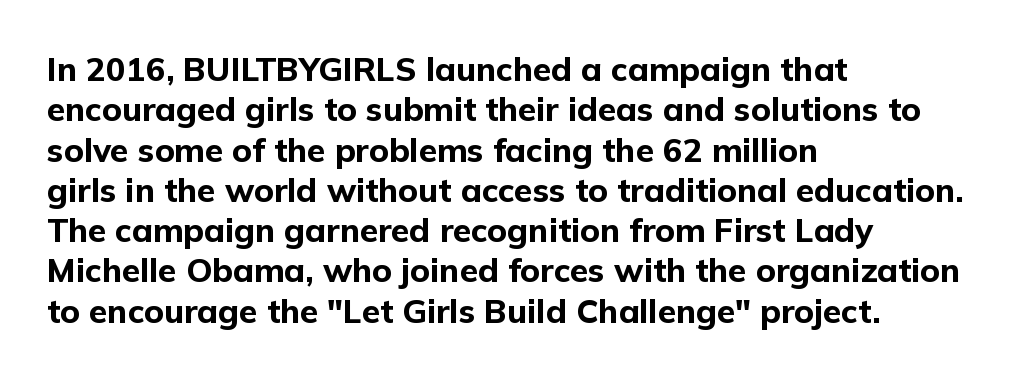
{"serif": "no", "italic": "no", "bold": "yes", "weight": "bold", "width": "normal", "stroke_contrast": "low", "x_height": "medium", "monospaced": "no", "underline": "no", "align": "left", "line_spacing_ratio": 1.22, "letter_spacing": "normal", "letter_spacing_em": 0.0, "glyph_px": 33}
